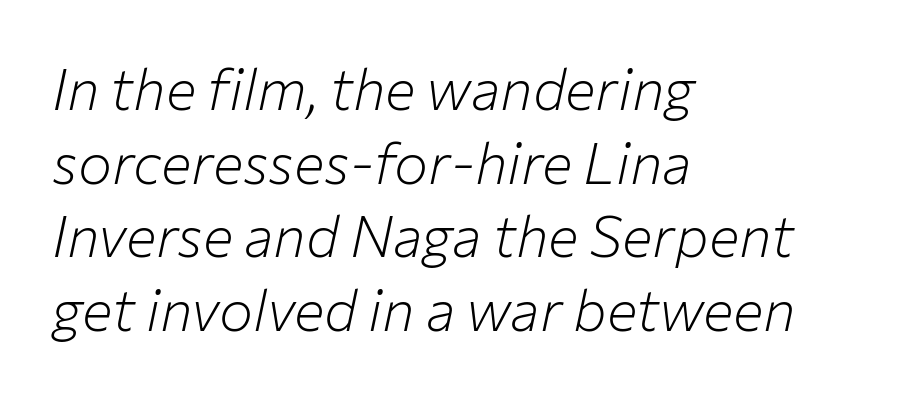
Q: Is the text bold? A: No.
Q: Is the text italic (slanted)? A: Yes, it leans right by about 12 degrees.
Q: Is the text underlined? A: No.
Q: How is the paragraph aligned? A: Left-aligned.
Q: Is the spacing between letters normal or unusually wide? A: Normal.
Q: Is the spacing between lines tight, normal or loose? A: Normal.
Q: Width (condensed, normal, or wide)? A: Normal.
Q: Stroke contrast? A: Low.
Q: x-height? A: Medium.
Q: Monospaced? A: No.
